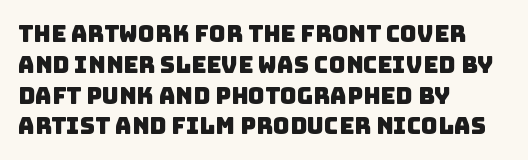
{"underline": "no", "align": "left", "line_spacing": "normal", "line_spacing_ratio": 1.34, "letter_spacing": "normal", "letter_spacing_em": 0.0, "glyph_px": 23}
